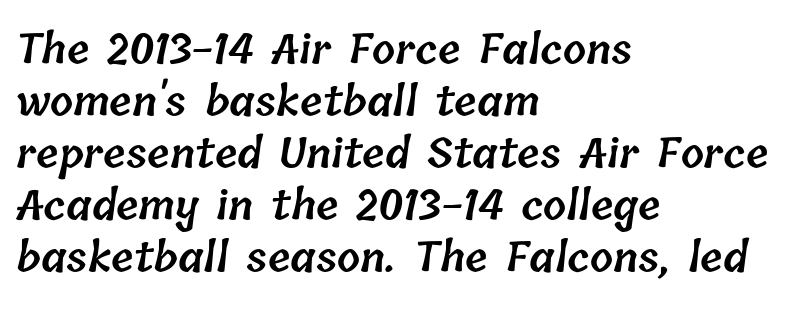
{"bold": "semi", "weight": "semibold", "width": "normal", "stroke_contrast": "low", "x_height": "medium", "monospaced": "no", "underline": "no", "align": "left", "line_spacing": "normal", "line_spacing_ratio": 1.27, "letter_spacing": "normal", "letter_spacing_em": 0.0, "glyph_px": 41}
